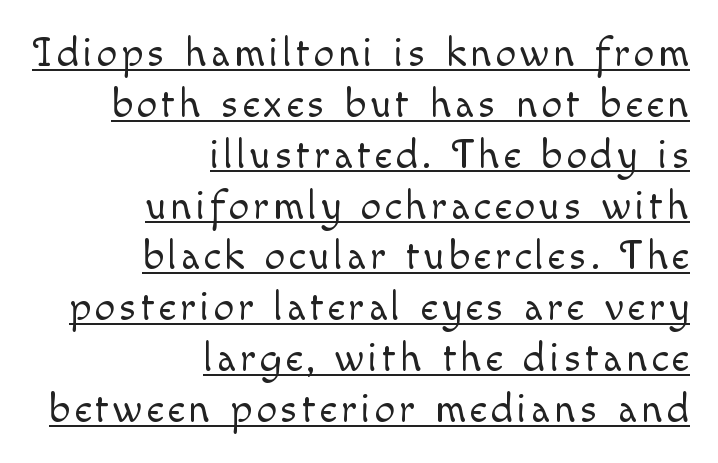
Looks like someone drew a line under every word here. The rendering uses natural spacing where letterforms have individual widths. These lines are set flush right with a ragged left edge. Quick note: not italic, upright.
